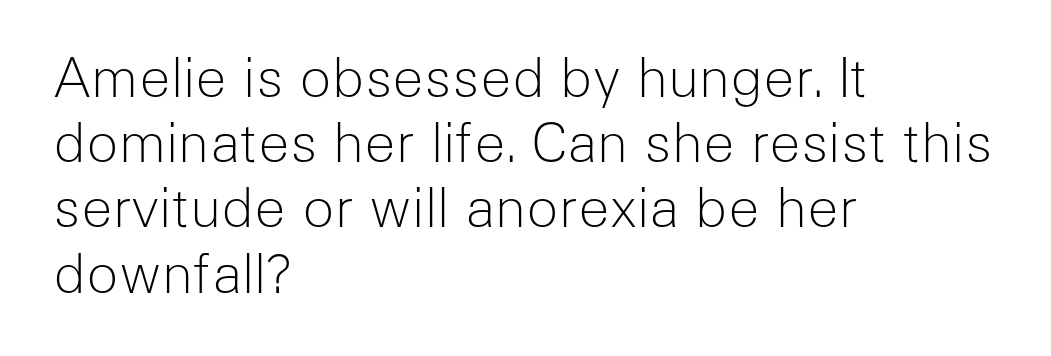
Does the lettering tilt? It doesn't — this is upright. The weight would be labelled regular, book, light, or lighter still. There is no visible air inserted between adjacent glyphs. The space beneath each line is pristine and unruled. Spacing verdict: proportional, widths tailored to each character. The rag falls on the right side of this text block.
